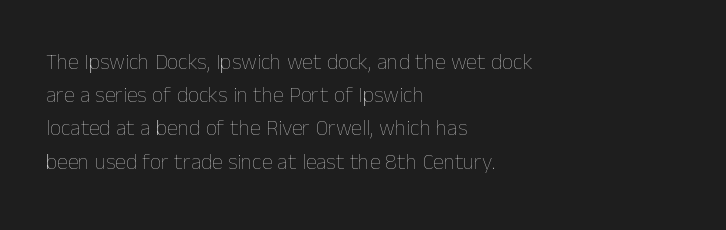
Tall strokes in this sample are plumb rather than angled. Weight: regular or lighter. Tracking value appears to be zero — textbook default spacing. The passage shown stacks its lines at a standard gap. The lines in this sample share a left origin and differ only in where they stop. Anything drawn beneath the words? Only blank space.
